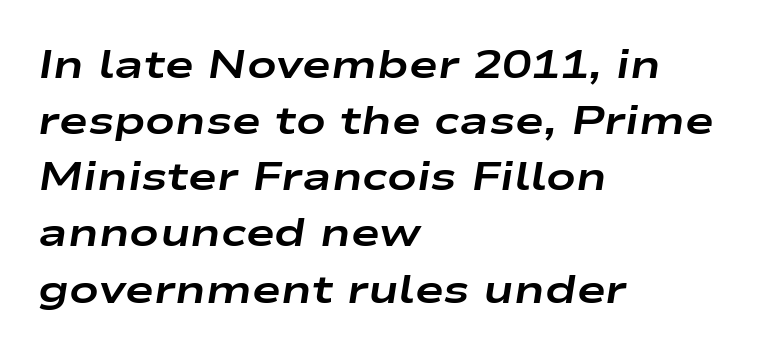
The rendering applies a slant to the glyphs. The line texture is even and compact thanks to regular tracking. A classic flush-left, rag-right setting is used for this passage. Do the characters align in a grid? No, the font is proportional. Plenty of ink on the page — the face is bold.
